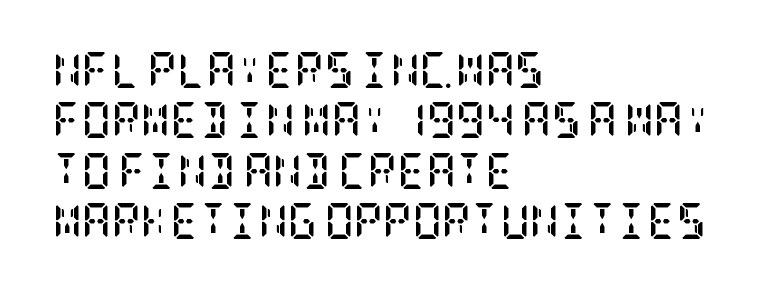
{"serif": "yes", "italic": "no", "bold": "yes", "weight": "semibold", "width": "condensed", "stroke_contrast": "low", "x_height": "large", "underline": "no", "align": "left", "line_spacing": "normal", "line_spacing_ratio": 1.4, "letter_spacing": "normal", "letter_spacing_em": 0.0, "glyph_px": 36}
